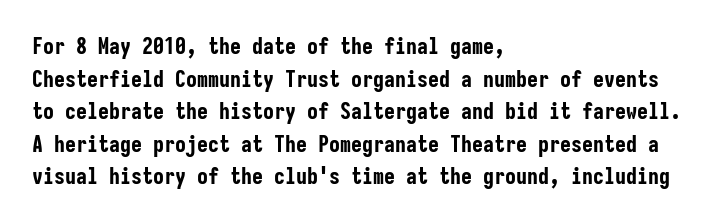
The letters stand straight up with perfectly vertical stems. Vertical spacing — default. Beneath every word, the page is bare. Typeset ragged right — the left edge is the straight one.
